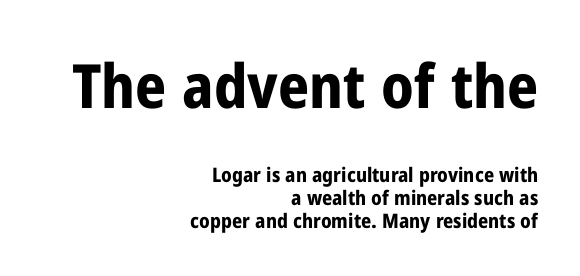
The image shows 61 px bold, condensed sans-serif type, upright; set right-aligned, tight line spacing (1.14x), normal letter spacing, not underlined; the first (top) block is 3.05x larger; low stroke contrast and a medium x-height.
